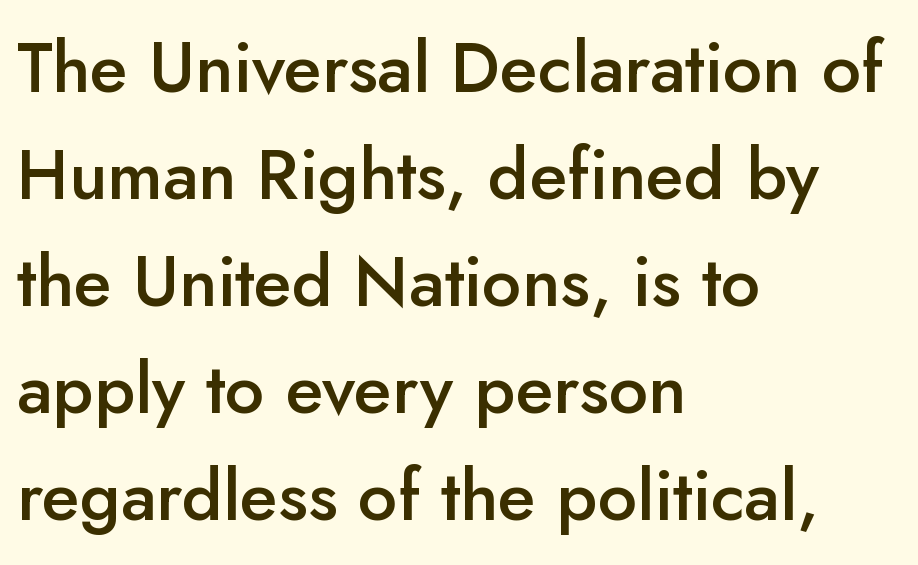
Is there much room between lines? A standard amount, neither cramped nor airy. In terms of letterform style, serifs are entirely absent. Ordinary non-slanted type is in use. Visually the block forms a straight wall on the left and a jagged coastline on the right. The glyphs have the mass of a demibold cut, below bold. Is the letter spacing exaggerated? No — it looks like the ordinary default.
